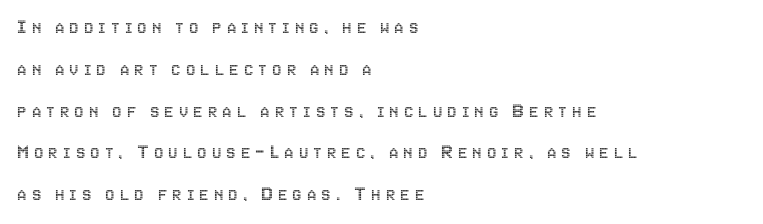
Q: Is the text italic (slanted)? A: No, it is upright.
Q: Is the text underlined? A: No.
Q: How is the paragraph aligned? A: Left-aligned.
Q: Is the spacing between letters normal or unusually wide? A: Unusually wide.
Q: Is the spacing between lines tight, normal or loose? A: Loose.
